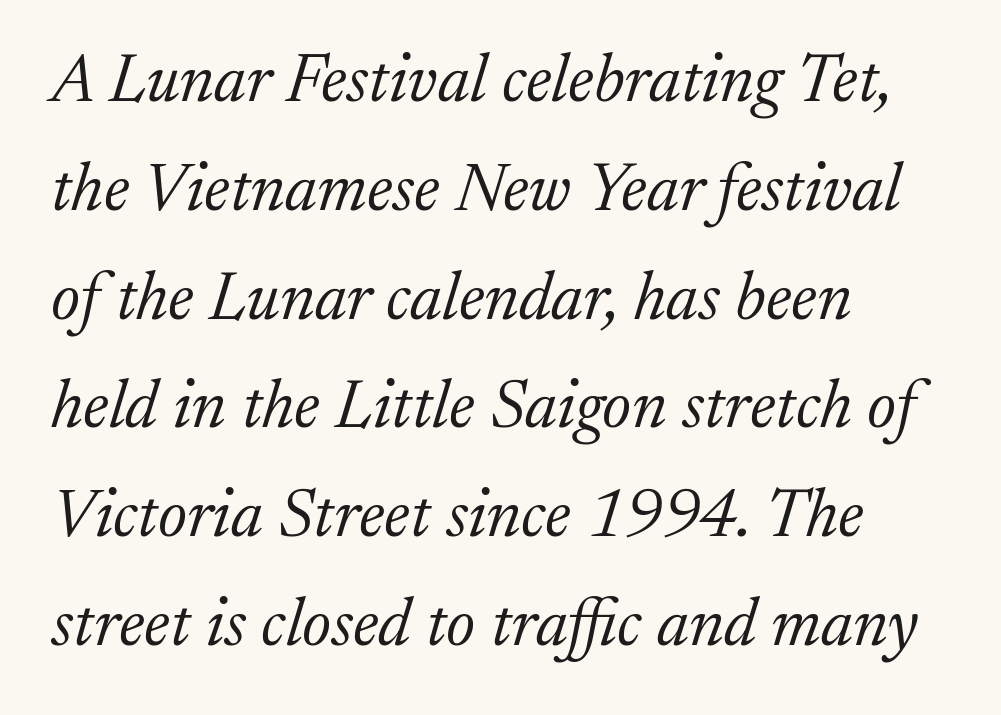
Horizontal alignment here is leftward, the default for most running prose. Looks like regular typesetting: each glyph gets only the width it needs. Whoever set this chose a conventional vertical rhythm. Words float on clear page, feet unadorned. The strokes carry an ordinary text weight at most.
